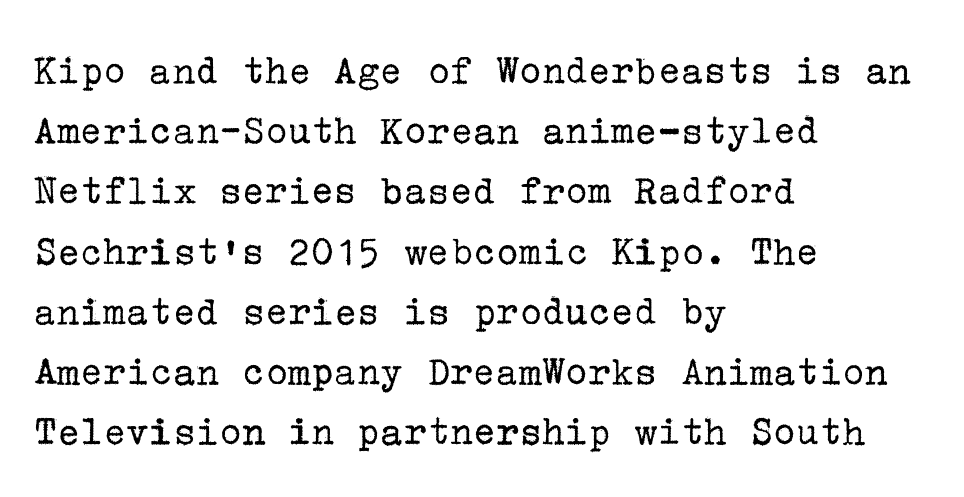
The image shows 43 px regular-weight serif type, upright; set left-aligned, normal line spacing (1.4x), normal letter spacing, not underlined; low stroke contrast and a medium x-height.
